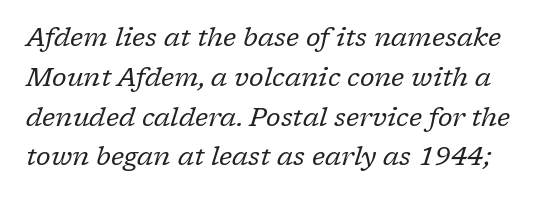
Q: Is the text bold? A: No.
Q: Is the text italic (slanted)? A: Yes, it leans right by about 17 degrees.
Q: Is the text underlined? A: No.
Q: Is the spacing between letters normal or unusually wide? A: Normal.
Q: Is the spacing between lines tight, normal or loose? A: Normal.
